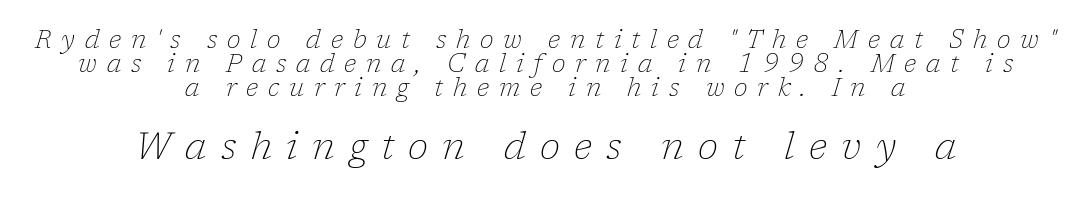
Q: Is the text bold? A: No.
Q: Is the text italic (slanted)? A: Yes, it leans right by about 17 degrees.
Q: Is the typeface a serif or a sans-serif typeface? A: Serif.
Q: Is the text underlined? A: No.
Q: How is the paragraph aligned? A: Centered.
Q: Is the spacing between letters normal or unusually wide? A: Unusually wide.
Q: Is the spacing between lines tight, normal or loose? A: Tight.
Q: Which block of text is set in a larger size, the first (top) or the second (bottom)? A: The second (bottom) one.
Q: Width (condensed, normal, or wide)? A: Normal.
Q: Stroke contrast? A: Low.
Q: x-height? A: Medium.
Q: Monospaced? A: No.
